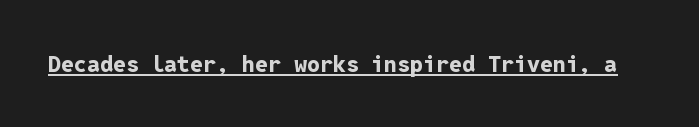
The image shows 23 px bold type, upright; set normal letter spacing, underlined.
